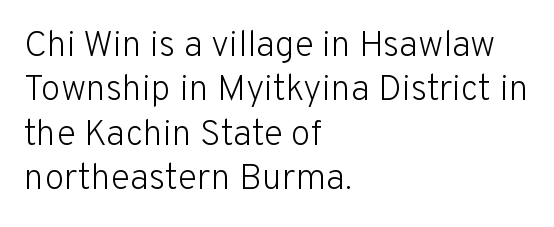
{"serif": "no", "italic": "no", "bold": "no", "weight": "light", "width": "normal", "stroke_contrast": "low", "x_height": "medium", "monospaced": "no", "underline": "no", "align": "left", "line_spacing_ratio": 1.23, "letter_spacing": "normal", "letter_spacing_em": 0.0, "glyph_px": 36}
